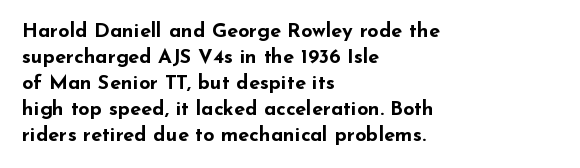
Q: Is the text bold? A: Yes.
Q: Is the text italic (slanted)? A: No, it is upright.
Q: Is the text underlined? A: No.
Q: How is the paragraph aligned? A: Left-aligned.
Q: Is the spacing between letters normal or unusually wide? A: Normal.
Q: Is the spacing between lines tight, normal or loose? A: Normal.
